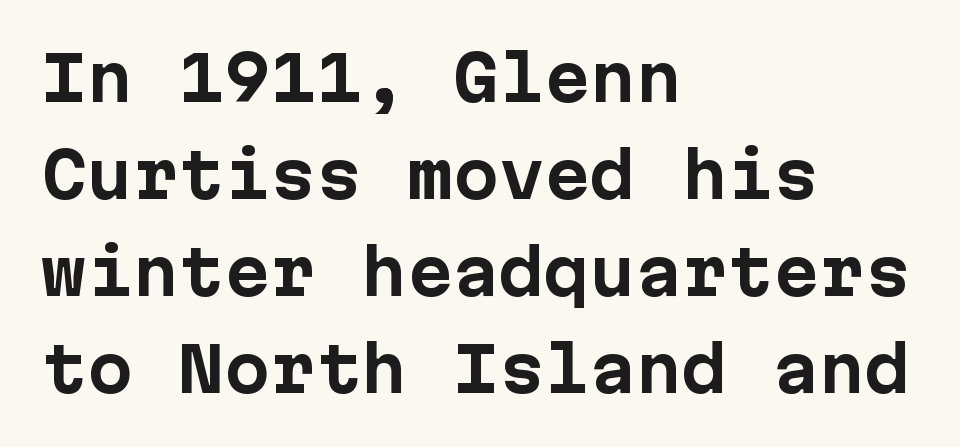
Horizontal bands of white between lines are of average thickness. Rendered with straight, roman letterforms. Thick stems and heavy bowls — unmistakably bold. No extra tracking has been applied to these lines. Observe the absence of serifs on each vertical stroke in this sample. A student would call this left alignment; a typographer would say flush left, rag right.
